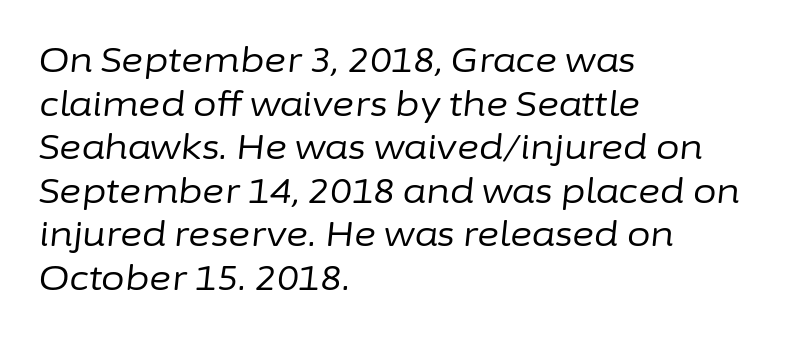
Q: Is the text bold? A: No.
Q: Is the text italic (slanted)? A: Yes, it leans right by about 6 degrees.
Q: Is the text underlined? A: No.
Q: How is the paragraph aligned? A: Left-aligned.
Q: Is the spacing between letters normal or unusually wide? A: Normal.
Q: Is the spacing between lines tight, normal or loose? A: Normal.
Q: Width (condensed, normal, or wide)? A: Normal.
Q: Stroke contrast? A: Low.
Q: x-height? A: Medium.
Q: Monospaced? A: No.
